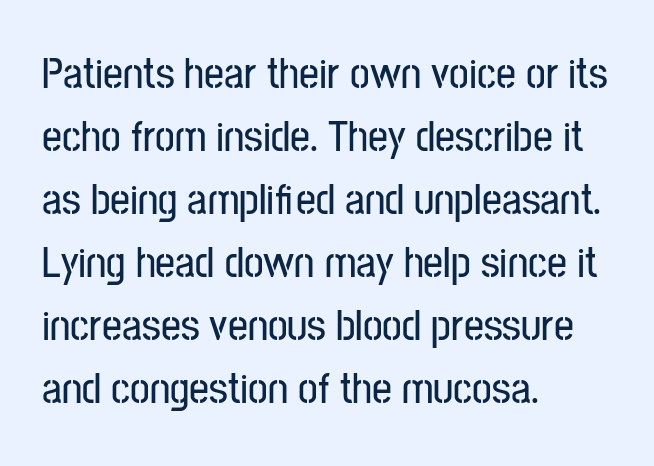
Q: Is the text italic (slanted)? A: No, it is upright.
Q: Is the typeface a serif or a sans-serif typeface? A: Sans-serif.
Q: Is the text underlined? A: No.
Q: How is the paragraph aligned? A: Left-aligned.
Q: Is the spacing between letters normal or unusually wide? A: Normal.
Q: Is the spacing between lines tight, normal or loose? A: Normal.
Q: Width (condensed, normal, or wide)? A: Condensed.
Q: Stroke contrast? A: Low.
Q: x-height? A: Medium.
Q: Monospaced? A: No.
